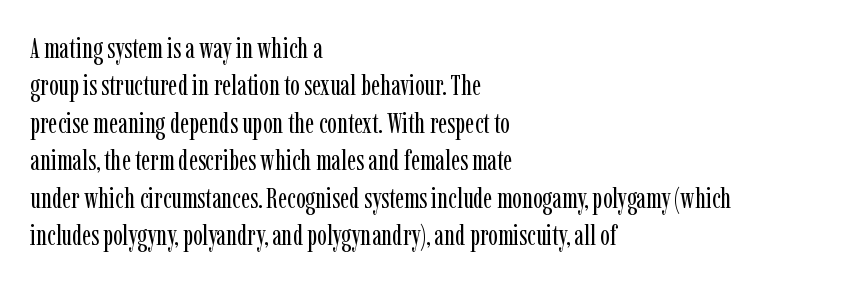
Q: Is the text bold? A: No.
Q: Is the text italic (slanted)? A: No, it is upright.
Q: Is the typeface a serif or a sans-serif typeface? A: Serif.
Q: Is the text underlined? A: No.
Q: How is the paragraph aligned? A: Left-aligned.
Q: Is the spacing between letters normal or unusually wide? A: Normal.
Q: Is the spacing between lines tight, normal or loose? A: Normal.
Q: Width (condensed, normal, or wide)? A: Condensed.
Q: Stroke contrast? A: Low.
Q: x-height? A: Medium.
Q: Monospaced? A: No.
